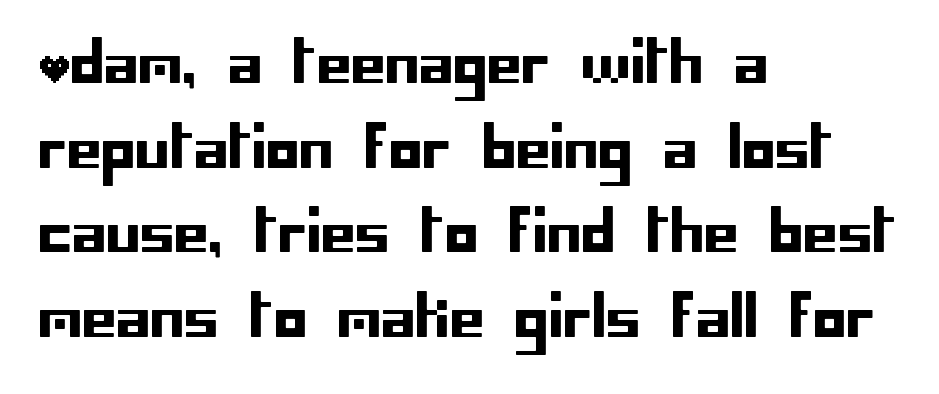
Q: Is the text italic (slanted)? A: No, it is upright.
Q: Is the typeface a serif or a sans-serif typeface? A: Sans-serif.
Q: Is the text underlined? A: No.
Q: How is the paragraph aligned? A: Left-aligned.
Q: Is the spacing between letters normal or unusually wide? A: Normal.
Q: Is the spacing between lines tight, normal or loose? A: Normal.
Q: Width (condensed, normal, or wide)? A: Normal.
Q: Stroke contrast? A: Low.
Q: x-height? A: Large.
